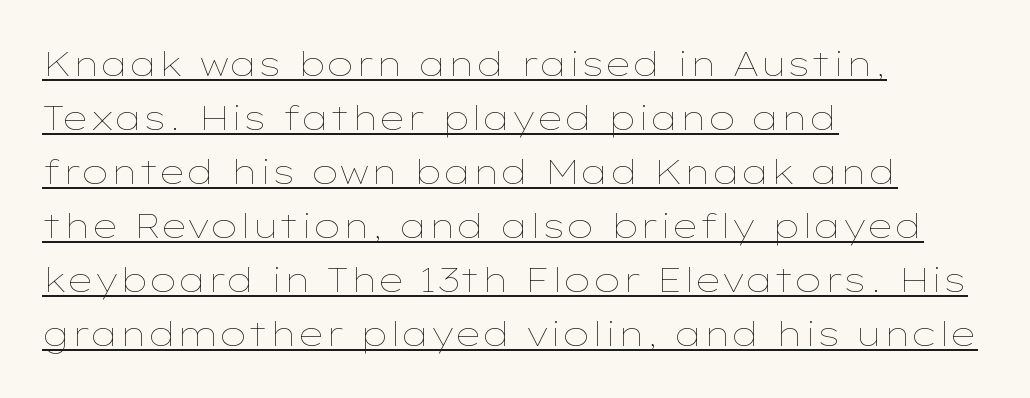
{"italic": "no", "bold": "no", "weight": "thin", "width": "wide", "stroke_contrast": "low", "x_height": "medium", "monospaced": "no", "underline": "yes", "align": "left", "line_spacing": "normal", "line_spacing_ratio": 1.59, "letter_spacing": "normal", "letter_spacing_em": 0.0, "glyph_px": 34}
